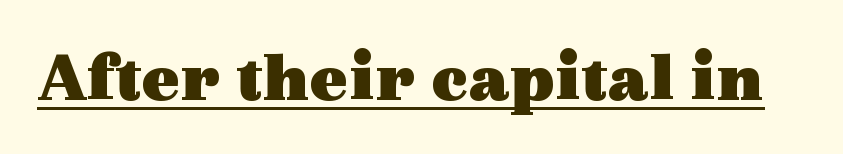
The image shows 72 px heavy, wide serif type, upright; set normal letter spacing, underlined; a medium x-height.
